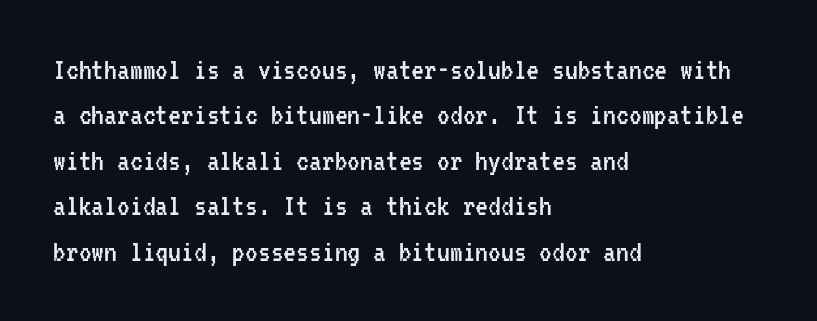
The image shows 32 px regular-weight, condensed sans-serif type, upright, monospaced; set left-aligned, normal line spacing (1.42x), normal letter spacing, not underlined; low stroke contrast and a medium x-height.
